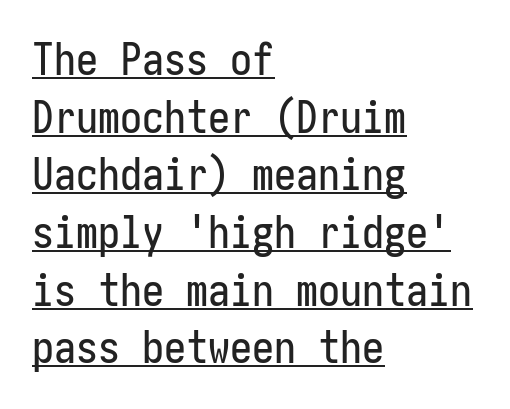
Q: Is the text italic (slanted)? A: No, it is upright.
Q: Is the typeface a serif or a sans-serif typeface? A: Sans-serif.
Q: Is the text underlined? A: Yes.
Q: How is the paragraph aligned? A: Left-aligned.
Q: Is the spacing between letters normal or unusually wide? A: Normal.
Q: Is the spacing between lines tight, normal or loose? A: Normal.
Q: Width (condensed, normal, or wide)? A: Condensed.
Q: Stroke contrast? A: Low.
Q: x-height? A: Medium.
